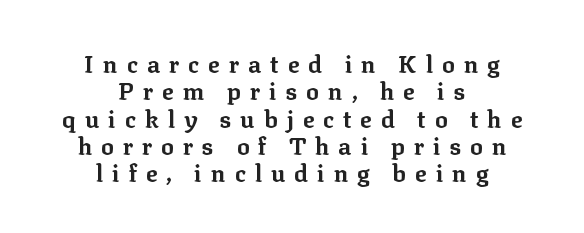
{"italic": "no", "bold": "yes", "underline": "no", "align": "center", "line_spacing": "tight", "line_spacing_ratio": 1.14, "letter_spacing": "wide", "letter_spacing_em": 0.37, "glyph_px": 24}
